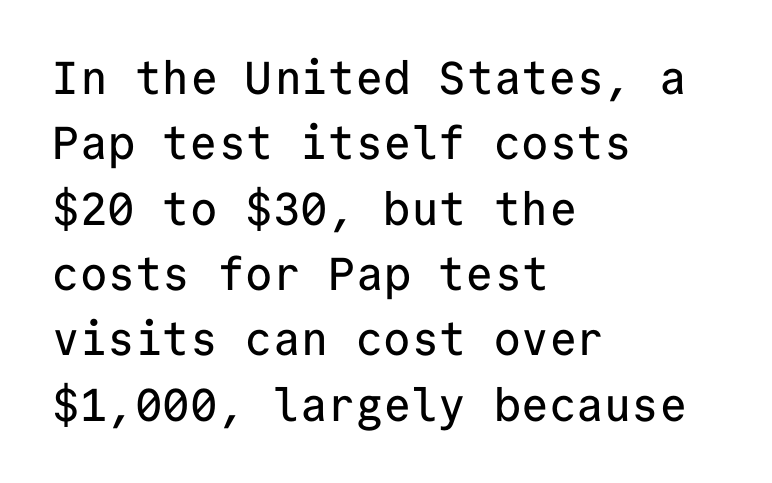
The image shows 46 px sans-serif type, upright, monospaced; set left-aligned, normal line spacing (1.42x), normal letter spacing, not underlined; low stroke contrast and a medium x-height.
